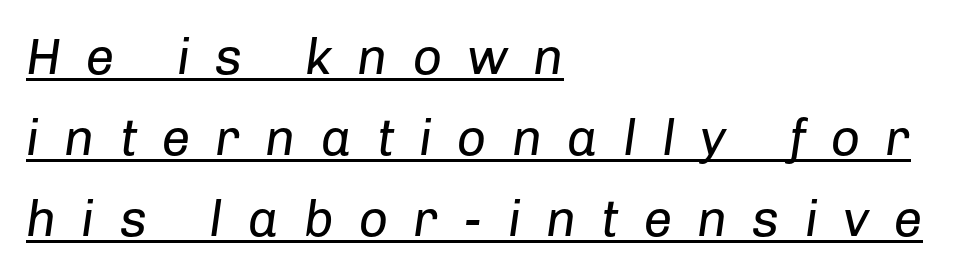
The leading is moderate, giving the passage an even texture. No letter is thick-stroked: the sample isn't bold. A classic flush-left, rag-right setting is used for this passage. Compared with ordinary roman type, these characters are visibly tilted.
